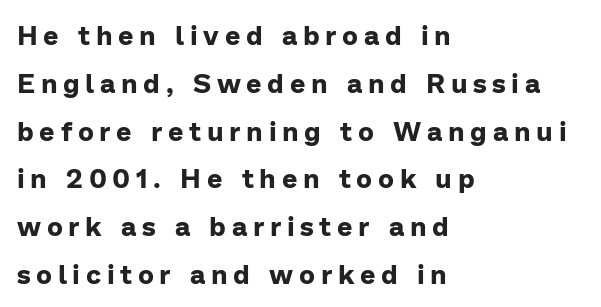
Q: Is the text bold? A: Yes.
Q: Is the text italic (slanted)? A: No, it is upright.
Q: Is the text underlined? A: No.
Q: How is the paragraph aligned? A: Left-aligned.
Q: Is the spacing between letters normal or unusually wide? A: Unusually wide.
